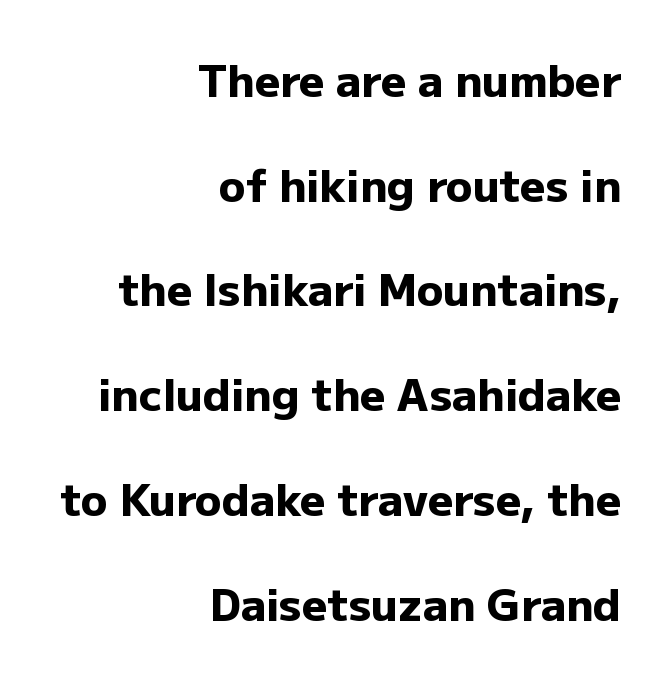
The glyphs are unaccompanied by any horizontal stroke below them. The specimen reads as upright at a glance. Glyph-to-glyph distance matches everyday printed text. Stroke terminals: plain, sans-serif. Think of a printed novel: that variable character pitch is what you see here.
